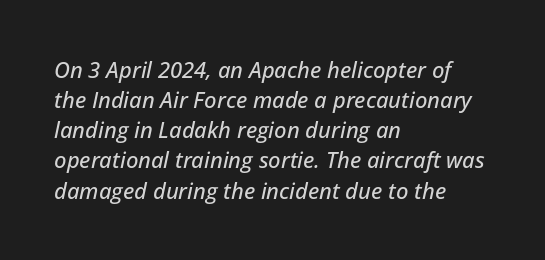
Q: Is the text italic (slanted)? A: Yes, it leans right by about 12 degrees.
Q: Is the text underlined? A: No.
Q: How is the paragraph aligned? A: Left-aligned.
Q: Is the spacing between letters normal or unusually wide? A: Normal.
Q: Is the spacing between lines tight, normal or loose? A: Normal.
